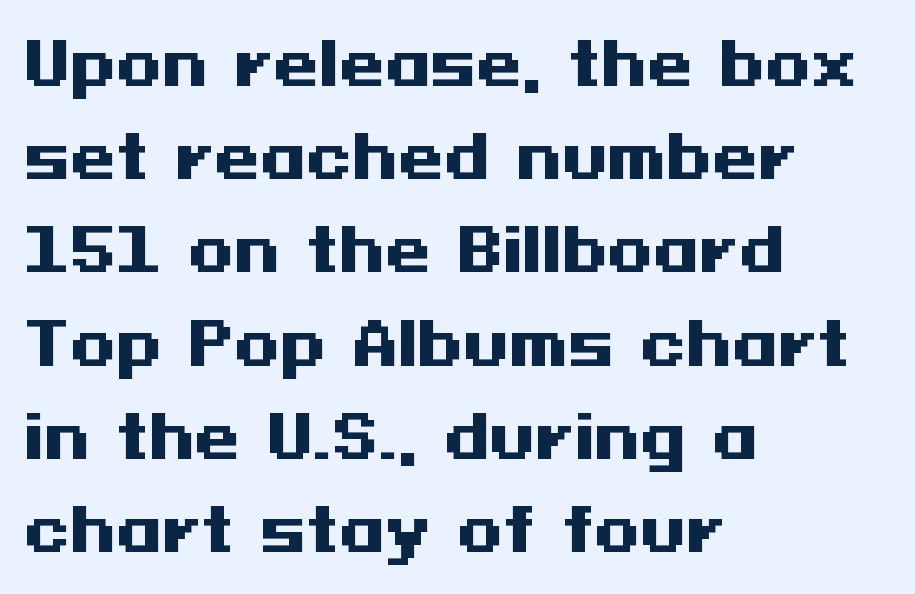
The image shows 59 px heavy, wide sans-serif type, upright; set left-aligned, normal line spacing (1.58x), normal letter spacing, not underlined; medium stroke contrast and a medium x-height.
